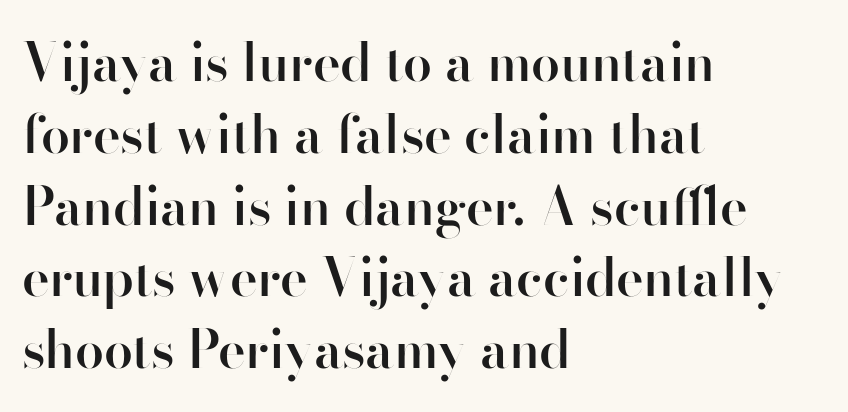
Unlike a traditional serif, this face leaves its strokes unadorned. A typesetter would call this leading conventional body-copy spacing. Here the designer chose a conventional face with non-uniform glyph widths. If you drew a ruler down the left edge, every line would touch it. Each glyph is drawn with semibold strokes, heavier than normal yet not fully bold. Standard letterfit; no display-style spreading of the glyphs.
